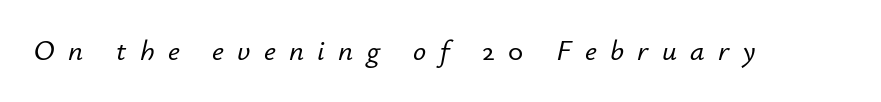
This is oblique type, the kind used for emphasis or titles. Each word looks stretched out because of the extra space between its letters. These lines are rendered in a variable-pitch font. The zone under the glyphs is completely vacant.
